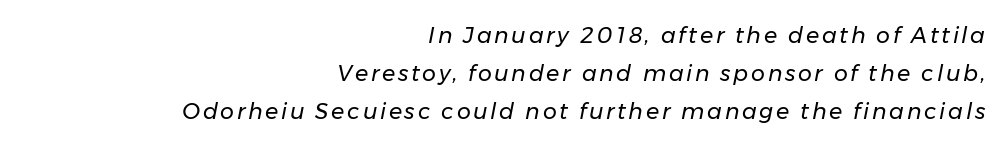
Typeset ragged left — the right edge is the straight one. Letters rest on an invisible, unmarked baseline. Unbolded letterforms with no extra heft. Rendered with sloped, italic letterforms.
